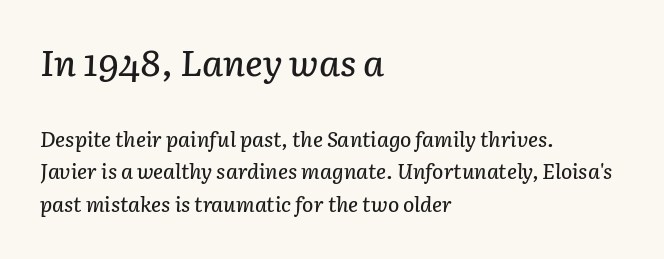
Notice how the stems are inclined rather than vertical — that's the hallmark of italics. Caption: upper text group enlarged, lower text group reduced. The specimen omits any rule beneath the text block's lines. The rendering uses natural spacing where letterforms have individual widths.
